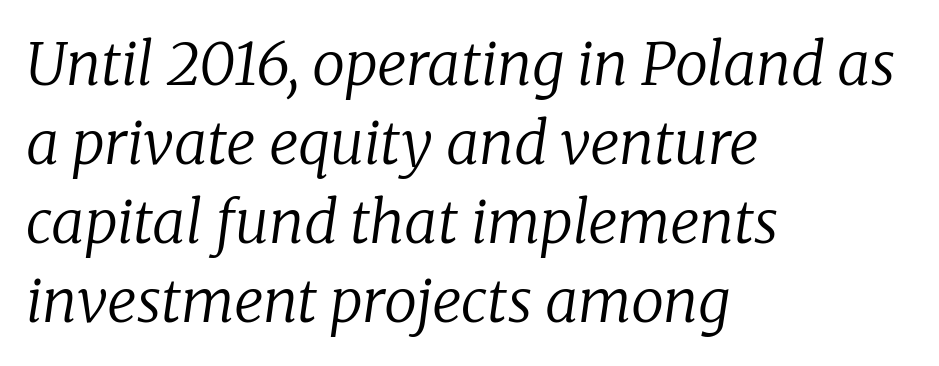
Q: Is the text bold? A: No.
Q: Is the text italic (slanted)? A: Yes, it leans right by about 8 degrees.
Q: Is the typeface a serif or a sans-serif typeface? A: Serif.
Q: Is the text underlined? A: No.
Q: How is the paragraph aligned? A: Left-aligned.
Q: Is the spacing between letters normal or unusually wide? A: Normal.
Q: Is the spacing between lines tight, normal or loose? A: Normal.
Q: Width (condensed, normal, or wide)? A: Normal.
Q: Stroke contrast? A: Low.
Q: x-height? A: Medium.
Q: Monospaced? A: No.
